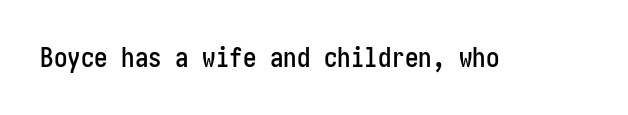
Q: Is the text italic (slanted)? A: No, it is upright.
Q: Is the text underlined? A: No.
Q: Is the spacing between letters normal or unusually wide? A: Normal.
